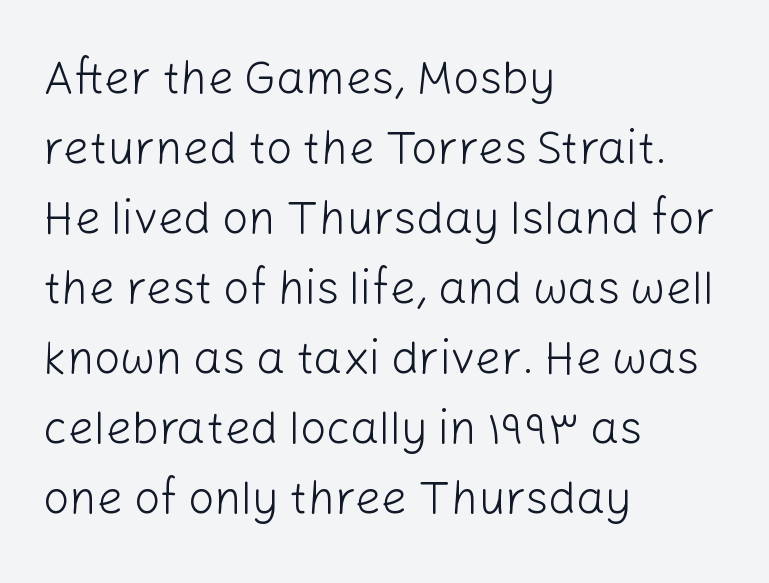
The image shows 46 px light sans-serif type, upright; set left-aligned, normal line spacing (1.52x), normal letter spacing, not underlined; low stroke contrast and a medium x-height.
